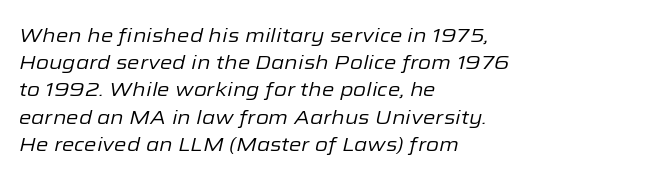
Q: Is the text bold? A: No.
Q: Is the text italic (slanted)? A: Yes, it leans right by about 12 degrees.
Q: Is the text underlined? A: No.
Q: How is the paragraph aligned? A: Left-aligned.
Q: Is the spacing between letters normal or unusually wide? A: Normal.
Q: Is the spacing between lines tight, normal or loose? A: Normal.
